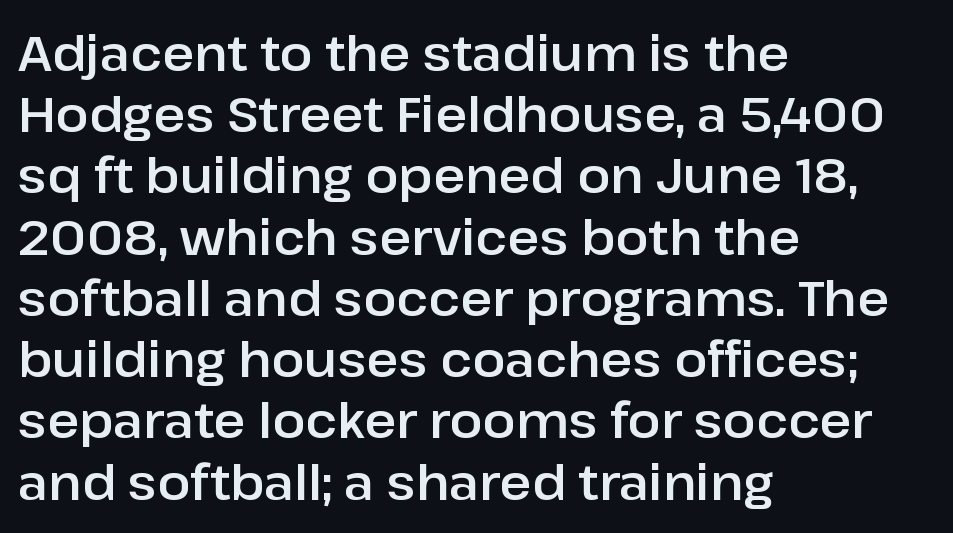
Q: Is the text italic (slanted)? A: No, it is upright.
Q: Is the typeface a serif or a sans-serif typeface? A: Sans-serif.
Q: Is the text underlined? A: No.
Q: How is the paragraph aligned? A: Left-aligned.
Q: Is the spacing between letters normal or unusually wide? A: Normal.
Q: Is the spacing between lines tight, normal or loose? A: Normal.
Q: Width (condensed, normal, or wide)? A: Normal.
Q: Stroke contrast? A: Low.
Q: x-height? A: Medium.
Q: Monospaced? A: No.
